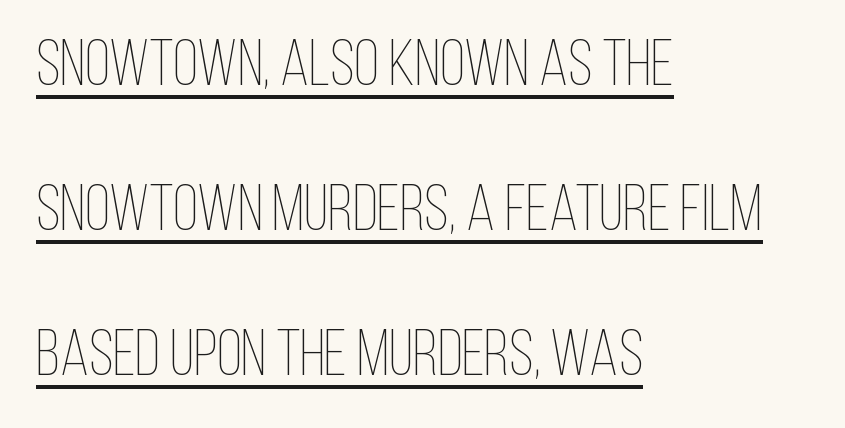
The image shows 65 px thin, condensed type, upright; set left-aligned, loose line spacing (2.23x), normal letter spacing, underlined; low stroke contrast and a large x-height.
